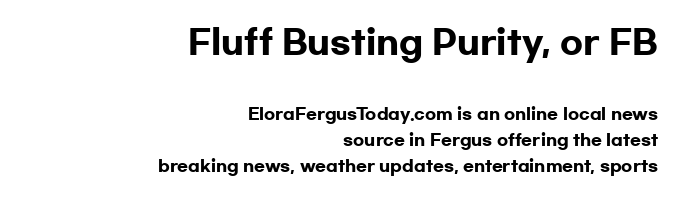
{"serif": "no", "italic": "no", "bold": "yes", "weight": "heavy", "width": "wide", "stroke_contrast": "low", "x_height": "medium", "monospaced": "no", "underline": "no", "align": "right", "line_spacing": "normal", "line_spacing_ratio": 1.64, "letter_spacing": "normal", "letter_spacing_em": 0.0, "larger_block": "first", "size_ratio": 2.06, "glyph_px": 33}
